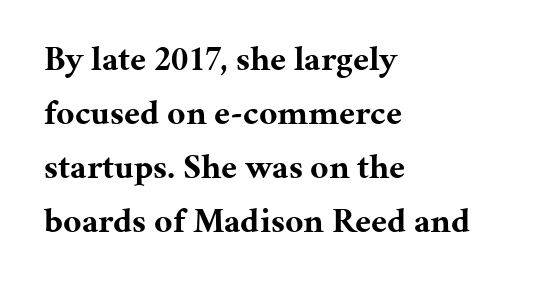
Check where the strokes stop: tiny serifs finish them off. Beneath every word, the page is bare. Chunky letters — that's bold for sure. All the whitespace from short lines collects on the right.
